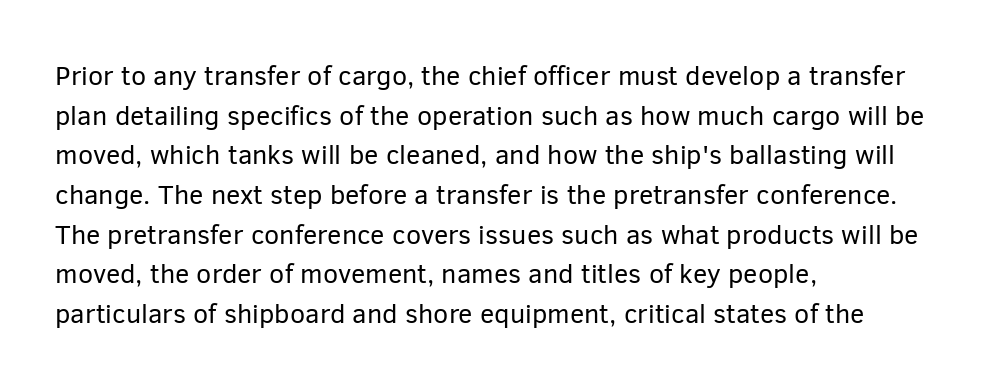
{"italic": "no", "bold": "no", "underline": "no", "align": "left", "line_spacing": "normal", "line_spacing_ratio": 1.47, "letter_spacing": "normal", "letter_spacing_em": 0.0, "glyph_px": 27}
